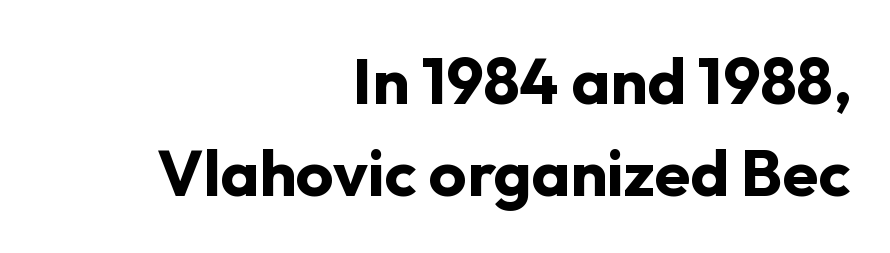
The glyphs in this specimen are sans serif. When letters stand straight like this, we call the style roman or upright. Decoration check: the copy has no underline. The face used here is proportionally spaced, like ordinary book or web type. The lines sit at an ordinary, default distance from one another.
